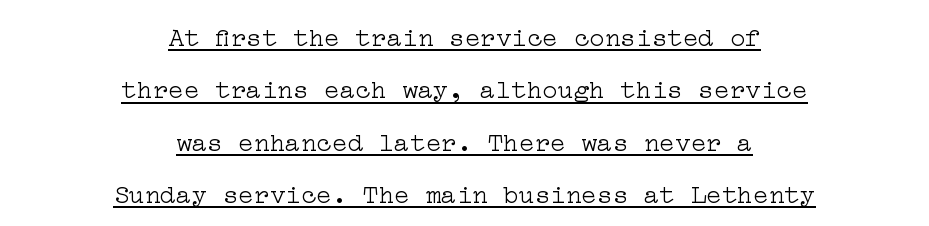
The space between consecutive lines is lavish. The rag falls on both sides of this text block equally. The letters stand upright; this is a roman face. The weight would be labelled regular, book, light, or lighter still. Look at the tracking — it's just the regular setting, nothing added. Beneath each row of characters lies a ruled line.
